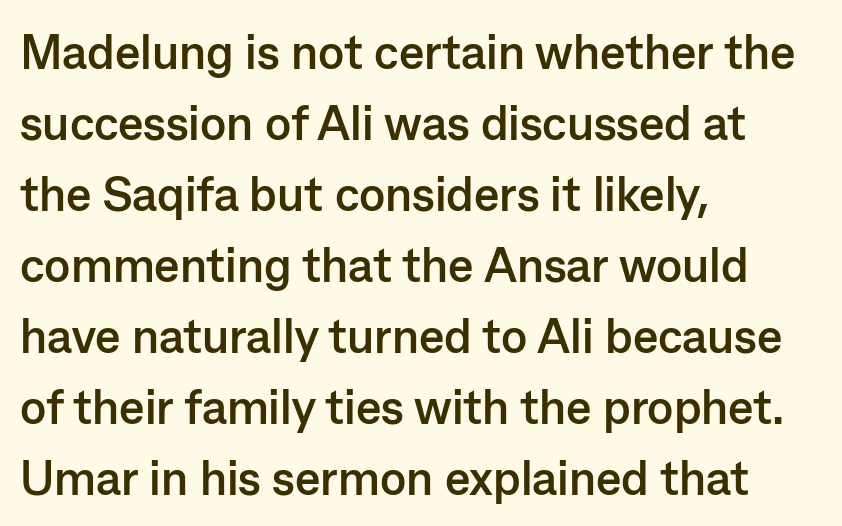
Q: Is the text bold? A: Yes.
Q: Is the text italic (slanted)? A: No, it is upright.
Q: Is the typeface a serif or a sans-serif typeface? A: Sans-serif.
Q: Is the text underlined? A: No.
Q: How is the paragraph aligned? A: Left-aligned.
Q: Is the spacing between letters normal or unusually wide? A: Normal.
Q: Is the spacing between lines tight, normal or loose? A: Normal.
Q: Width (condensed, normal, or wide)? A: Normal.
Q: Stroke contrast? A: Low.
Q: x-height? A: Medium.
Q: Monospaced? A: No.
